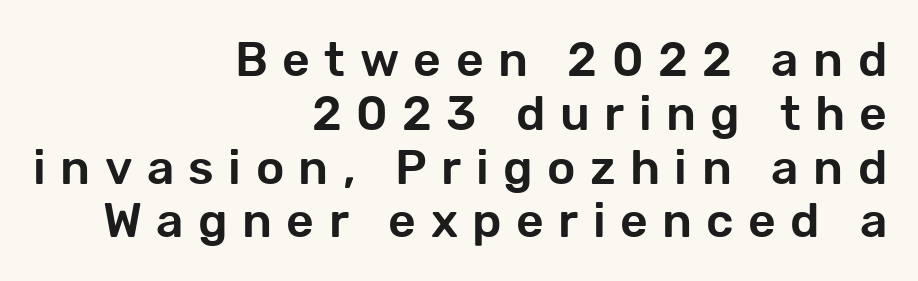
Q: Is the text italic (slanted)? A: No, it is upright.
Q: Is the typeface a serif or a sans-serif typeface? A: Sans-serif.
Q: Is the text underlined? A: No.
Q: How is the paragraph aligned? A: Right-aligned.
Q: Is the spacing between letters normal or unusually wide? A: Unusually wide.
Q: Is the spacing between lines tight, normal or loose? A: Tight.
Q: Width (condensed, normal, or wide)? A: Normal.
Q: Stroke contrast? A: Low.
Q: x-height? A: Medium.
Q: Monospaced? A: No.
